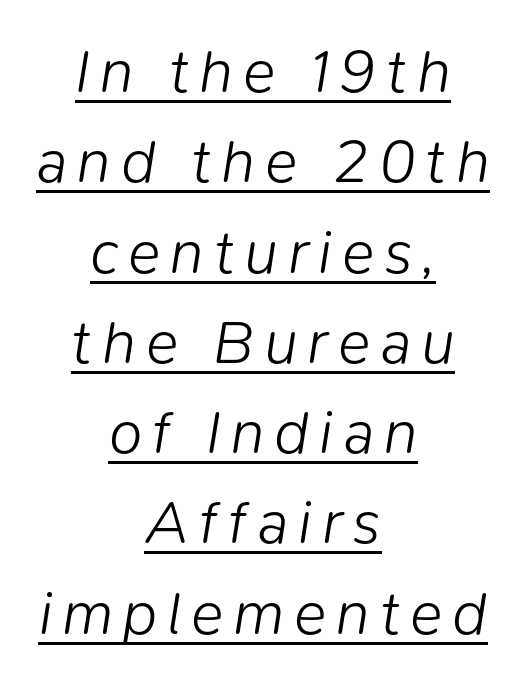
{"italic": "yes", "lean": "right", "slant_degrees": 9, "bold": "no", "weight": "light", "width": "normal", "stroke_contrast": "low", "x_height": "medium", "monospaced": "no", "underline": "yes", "align": "center", "line_spacing": "normal", "line_spacing_ratio": 1.48, "glyph_px": 61}
